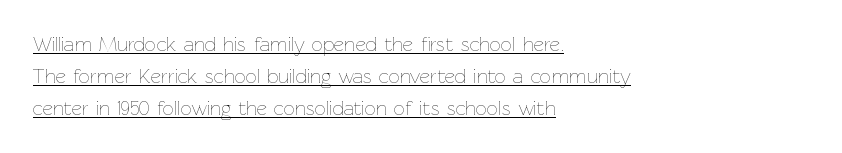
{"italic": "no", "bold": "no", "underline": "yes", "align": "left", "line_spacing": "normal", "line_spacing_ratio": 1.6, "letter_spacing": "normal", "letter_spacing_em": 0.0, "glyph_px": 20}
